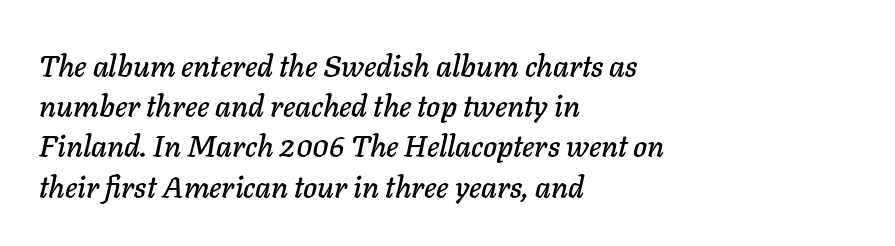
Q: Is the text italic (slanted)? A: Yes, it leans right by about 11 degrees.
Q: Is the text underlined? A: No.
Q: How is the paragraph aligned? A: Left-aligned.
Q: Is the spacing between letters normal or unusually wide? A: Normal.
Q: Is the spacing between lines tight, normal or loose? A: Normal.
Q: Width (condensed, normal, or wide)? A: Normal.
Q: Stroke contrast? A: Low.
Q: x-height? A: Medium.
Q: Monospaced? A: No.
